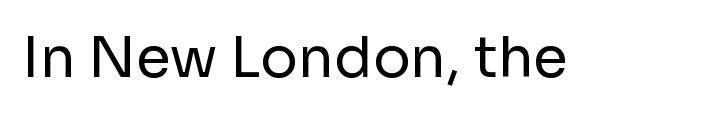
The image shows 56 px regular-weight sans-serif type, upright; set normal letter spacing, not underlined; low stroke contrast and a medium x-height.
